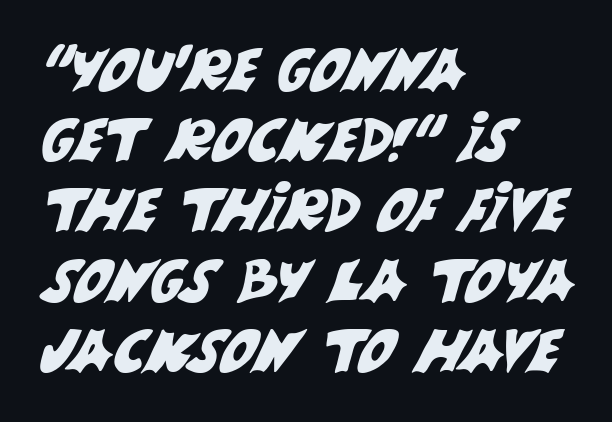
The image shows 58 px sans-serif type; set left-aligned, line spacing 1.21x, normal letter spacing, not underlined; medium stroke contrast and a large x-height.
